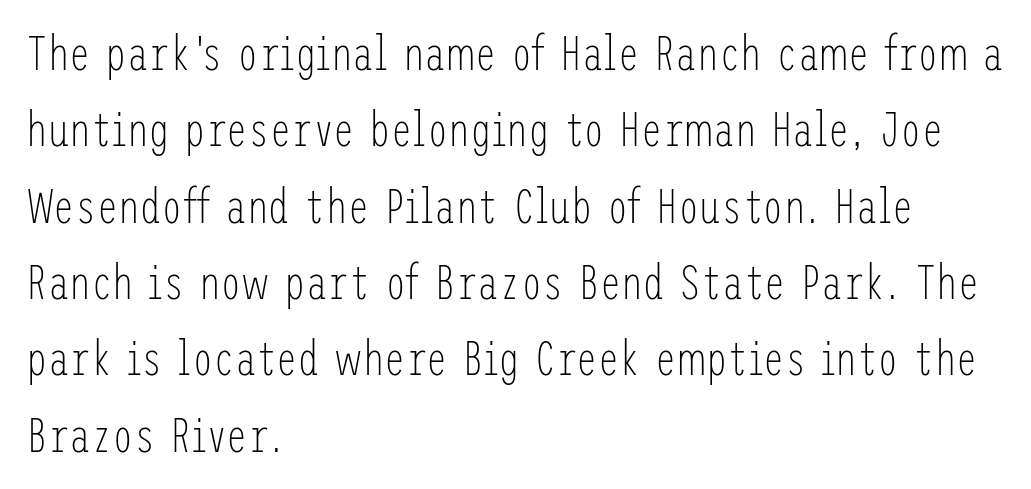
{"serif": "no", "italic": "no", "bold": "no", "weight": "light", "width": "condensed", "stroke_contrast": "low", "x_height": "medium", "underline": "no", "align": "left", "line_spacing": "normal", "line_spacing_ratio": 1.59, "letter_spacing": "normal", "letter_spacing_em": 0.0, "glyph_px": 48}
